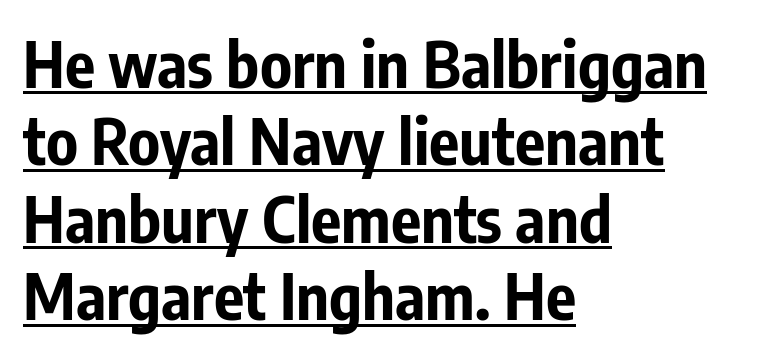
Q: Is the text bold? A: Yes.
Q: Is the text italic (slanted)? A: No, it is upright.
Q: Is the typeface a serif or a sans-serif typeface? A: Sans-serif.
Q: Is the text underlined? A: Yes.
Q: How is the paragraph aligned? A: Left-aligned.
Q: Is the spacing between letters normal or unusually wide? A: Normal.
Q: Width (condensed, normal, or wide)? A: Condensed.
Q: Stroke contrast? A: Low.
Q: x-height? A: Medium.
Q: Monospaced? A: No.
